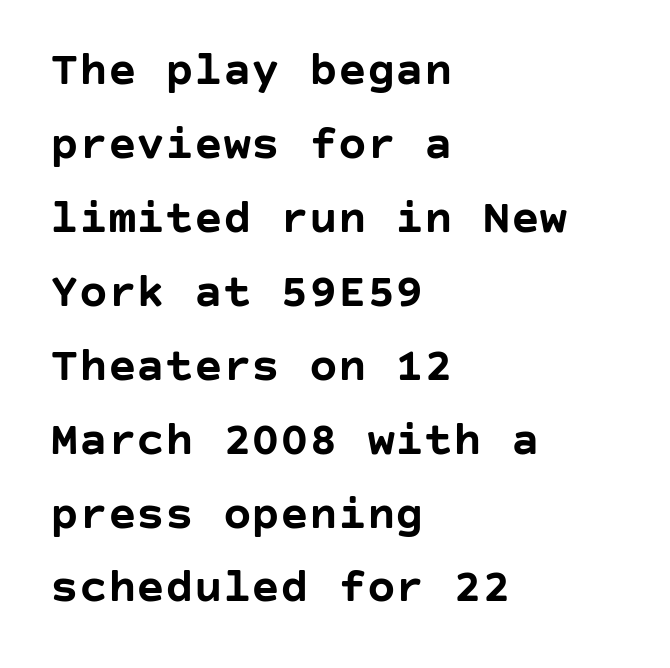
One-word summary of the alignment: left. Rule under the text: the space is simply empty. The letters stand straight up with perfectly vertical stems. Quick note: interline space is typical. Heavy-handed strokes throughout: this text is bold. Each letter's strokes conclude bluntly, with no projecting serifs.
